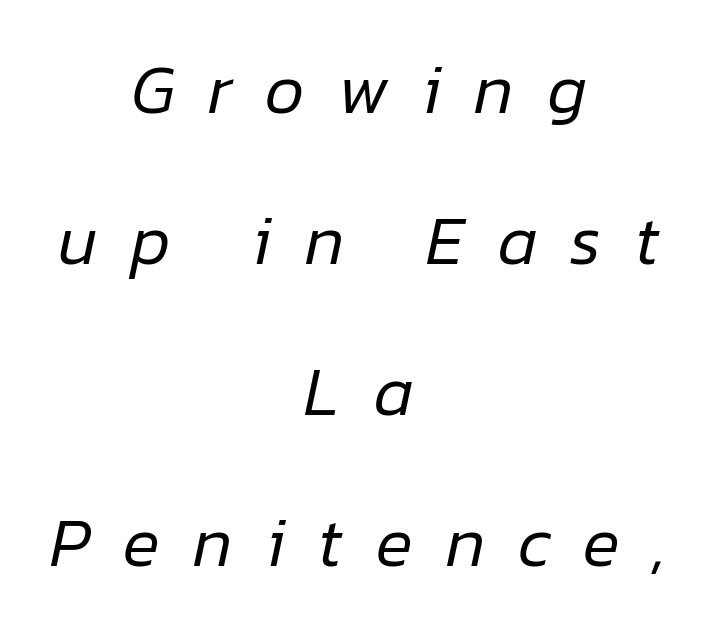
The image shows 69 px regular-weight type, italic (leaning right); set centered, loose line spacing (2.19x), unusually wide letter spacing (+0.48 em), not underlined; low stroke contrast and a medium x-height.
